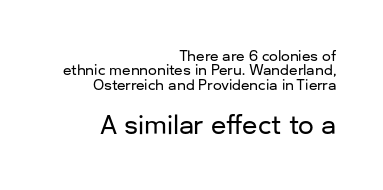
{"italic": "no", "underline": "no", "align": "right", "line_spacing": "tight", "line_spacing_ratio": 1.03, "letter_spacing": "normal", "letter_spacing_em": 0.0, "larger_block": "second", "size_ratio": 1.79, "glyph_px": 25}
